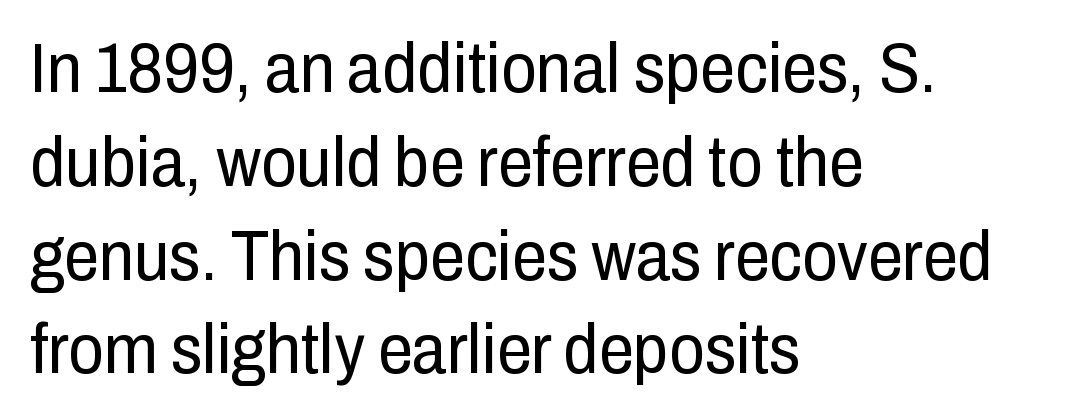
{"serif": "no", "italic": "no", "bold": "no", "weight": "regular", "width": "condensed", "stroke_contrast": "low", "x_height": "medium", "monospaced": "no", "underline": "no", "align": "left", "line_spacing": "normal", "line_spacing_ratio": 1.34, "letter_spacing": "normal", "letter_spacing_em": 0.0, "glyph_px": 70}
